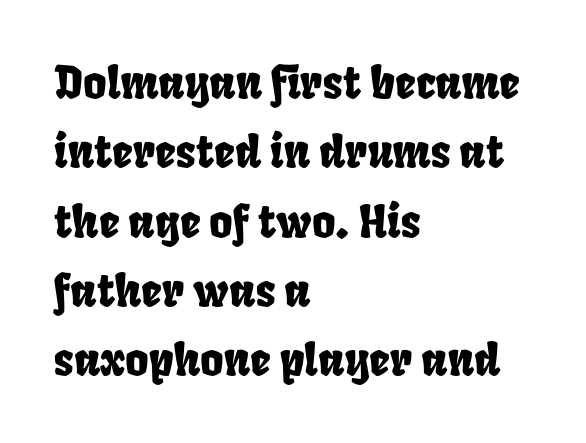
Q: Is the text underlined? A: No.
Q: How is the paragraph aligned? A: Left-aligned.
Q: Is the spacing between letters normal or unusually wide? A: Normal.
Q: Is the spacing between lines tight, normal or loose? A: Normal.
Q: Width (condensed, normal, or wide)? A: Condensed.
Q: Stroke contrast? A: Low.
Q: x-height? A: Large.
Q: Monospaced? A: No.
